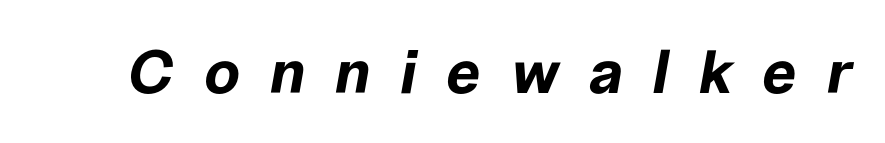
The image shows 61 px bold type, italic (leaning right); set unusually wide letter spacing (+0.48 em), not underlined; low stroke contrast and a medium x-height.
